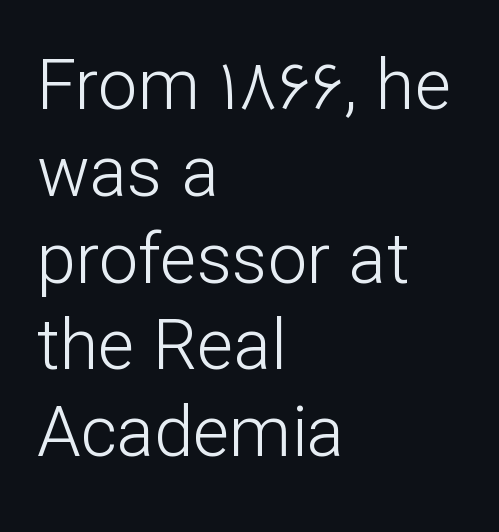
{"serif": "no", "italic": "no", "bold": "no", "weight": "light", "width": "normal", "stroke_contrast": "low", "x_height": "medium", "monospaced": "no", "underline": "no", "align": "left", "line_spacing_ratio": 1.24, "letter_spacing": "normal", "letter_spacing_em": 0.0, "glyph_px": 70}
